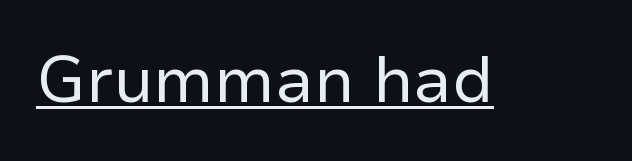
Q: Is the text bold? A: No.
Q: Is the text italic (slanted)? A: No, it is upright.
Q: Is the typeface a serif or a sans-serif typeface? A: Sans-serif.
Q: Is the text underlined? A: Yes.
Q: Is the spacing between letters normal or unusually wide? A: Normal.
Q: Width (condensed, normal, or wide)? A: Normal.
Q: Stroke contrast? A: Low.
Q: x-height? A: Medium.
Q: Monospaced? A: No.
